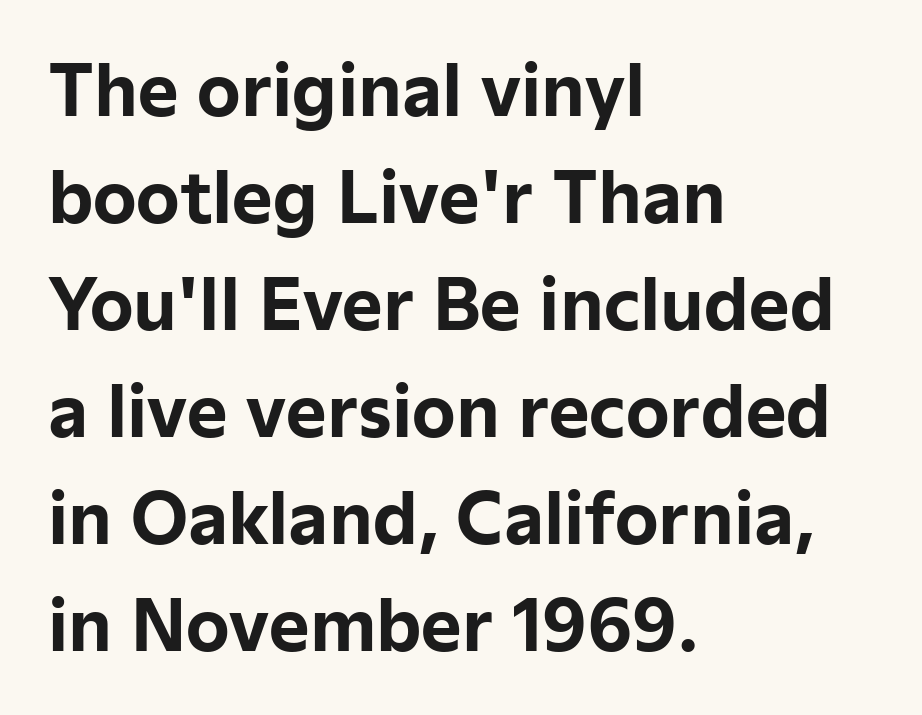
{"serif": "no", "italic": "no", "bold": "yes", "weight": "bold", "width": "normal", "stroke_contrast": "low", "x_height": "medium", "monospaced": "no", "underline": "no", "align": "left", "line_spacing": "normal", "line_spacing_ratio": 1.55, "letter_spacing": "normal", "letter_spacing_em": 0.0, "glyph_px": 69}
